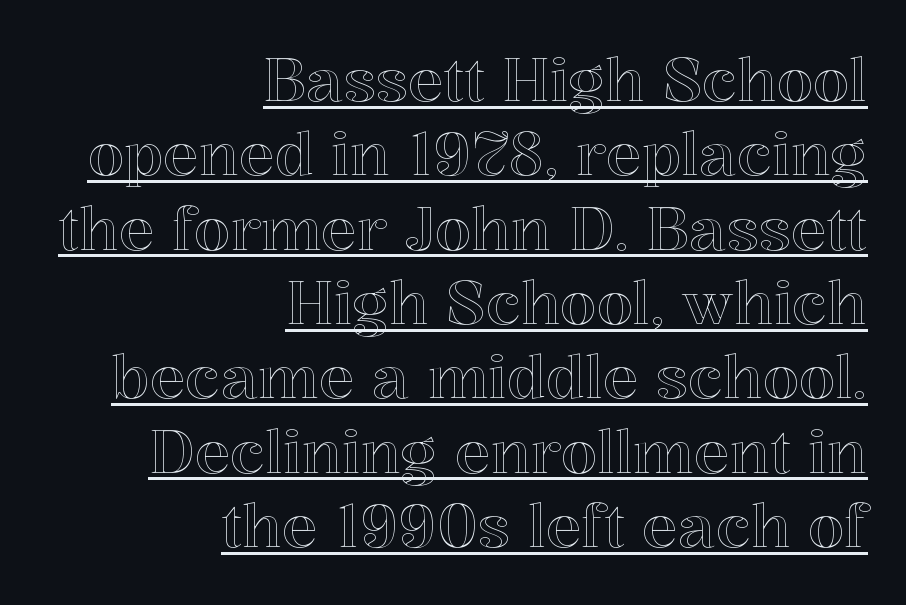
The image shows 59 px text type, upright; set right-aligned, normal line spacing (1.26x), normal letter spacing, underlined; a medium x-height.
